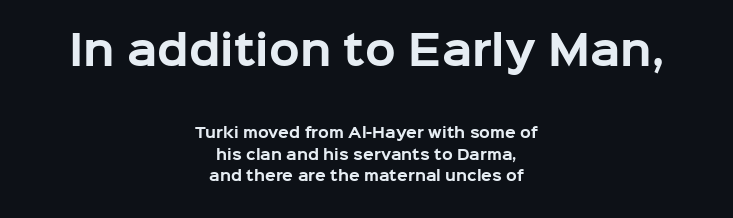
The space directly below the letters is spotless. Type style note: lacks serifs. Leading matches the norm, producing a regular column. The emphasis by scale lands on block number one, above. Set as a true bold cut, around the 700 mark. If you folded the block vertically in half, each line would mirror itself in length.
